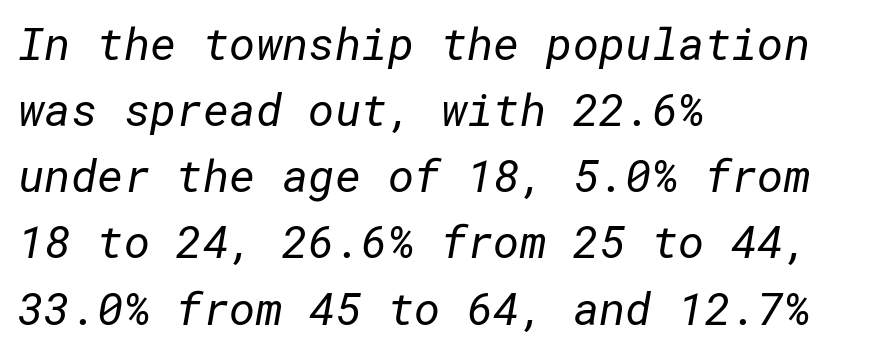
The image shows 45 px regular-weight sans-serif type; set left-aligned, normal line spacing (1.47x), normal letter spacing, not underlined; low stroke contrast and a medium x-height.
